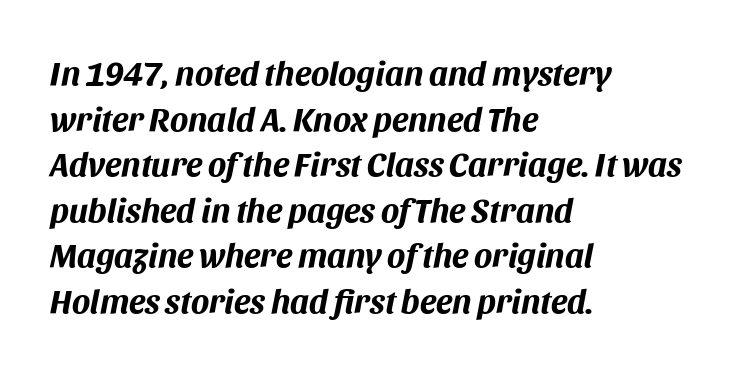
Q: Is the text bold? A: Yes.
Q: Is the text italic (slanted)? A: Yes, it leans right by about 11 degrees.
Q: Is the text underlined? A: No.
Q: How is the paragraph aligned? A: Left-aligned.
Q: Is the spacing between letters normal or unusually wide? A: Normal.
Q: Is the spacing between lines tight, normal or loose? A: Normal.
Q: Width (condensed, normal, or wide)? A: Normal.
Q: Stroke contrast? A: Medium.
Q: x-height? A: Large.
Q: Monospaced? A: No.
